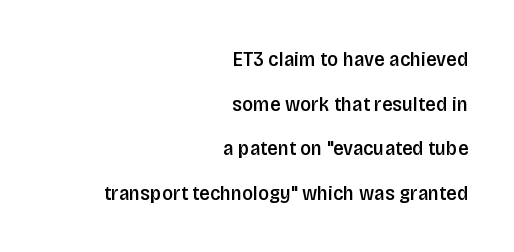
{"italic": "no", "bold": "semi", "underline": "no", "align": "right", "line_spacing": "loose", "line_spacing_ratio": 2.12, "letter_spacing": "normal", "letter_spacing_em": 0.0, "glyph_px": 21}
